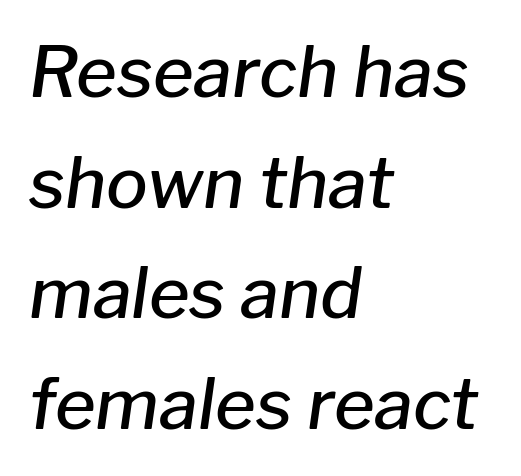
The image shows 70 px semibold type, italic (leaning right); set left-aligned, normal line spacing (1.58x), normal letter spacing, not underlined; low stroke contrast and a medium x-height.
